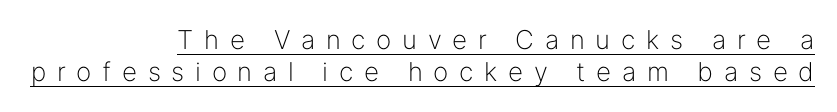
Q: Is the text bold? A: No.
Q: Is the text italic (slanted)? A: No, it is upright.
Q: Is the text underlined? A: Yes.
Q: How is the paragraph aligned? A: Right-aligned.
Q: Is the spacing between letters normal or unusually wide? A: Unusually wide.
Q: Is the spacing between lines tight, normal or loose? A: Normal.
